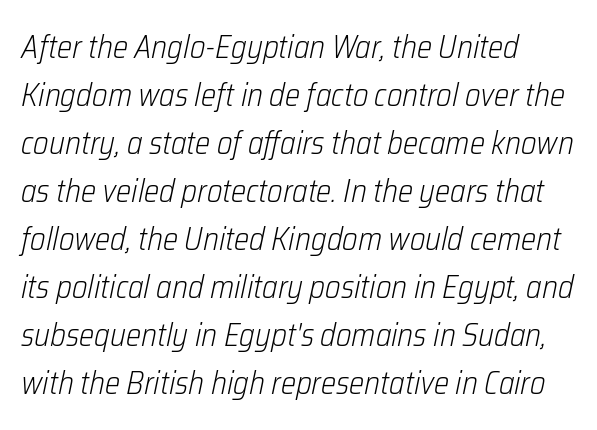
Q: Is the text bold? A: No.
Q: Is the text italic (slanted)? A: Yes, it leans right by about 12 degrees.
Q: Is the text underlined? A: No.
Q: How is the paragraph aligned? A: Left-aligned.
Q: Is the spacing between letters normal or unusually wide? A: Normal.
Q: Is the spacing between lines tight, normal or loose? A: Normal.
Q: Width (condensed, normal, or wide)? A: Condensed.
Q: Stroke contrast? A: Low.
Q: x-height? A: Medium.
Q: Monospaced? A: No.
